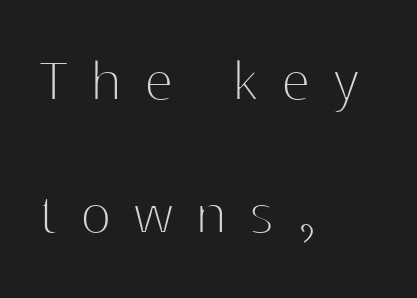
Q: Is the text bold? A: No.
Q: Is the text italic (slanted)? A: No, it is upright.
Q: Is the typeface a serif or a sans-serif typeface? A: Sans-serif.
Q: Is the text underlined? A: No.
Q: How is the paragraph aligned? A: Left-aligned.
Q: Is the spacing between letters normal or unusually wide? A: Unusually wide.
Q: Is the spacing between lines tight, normal or loose? A: Loose.
Q: Width (condensed, normal, or wide)? A: Normal.
Q: Stroke contrast? A: High.
Q: x-height? A: Medium.
Q: Monospaced? A: No.
